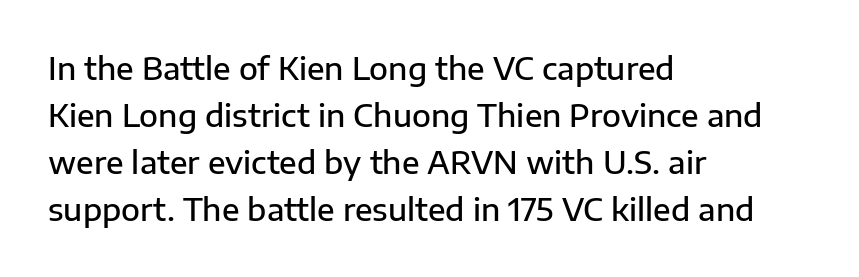
{"serif": "no", "italic": "no", "bold": "semi", "weight": "semibold", "width": "normal", "stroke_contrast": "low", "x_height": "medium", "monospaced": "no", "underline": "no", "align": "left", "line_spacing": "normal", "line_spacing_ratio": 1.52, "letter_spacing": "normal", "letter_spacing_em": 0.0, "glyph_px": 31}
